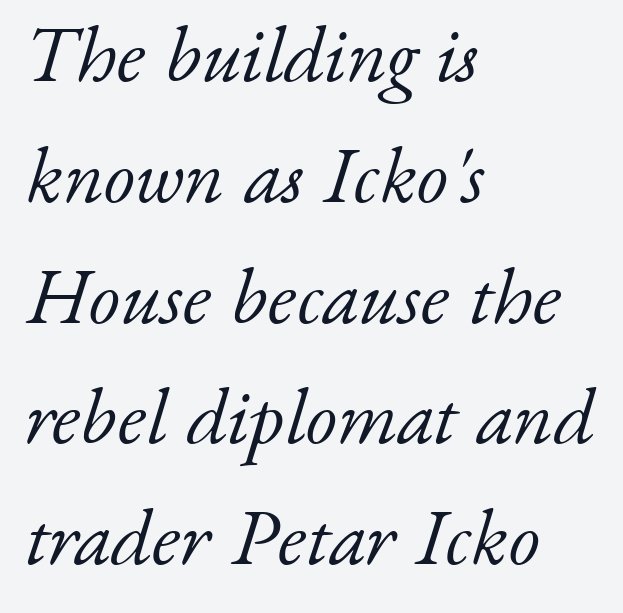
Q: Is the text bold? A: No.
Q: Is the text italic (slanted)? A: Yes, it leans right by about 17 degrees.
Q: Is the typeface a serif or a sans-serif typeface? A: Serif.
Q: Is the text underlined? A: No.
Q: How is the paragraph aligned? A: Left-aligned.
Q: Is the spacing between letters normal or unusually wide? A: Normal.
Q: Is the spacing between lines tight, normal or loose? A: Normal.
Q: Width (condensed, normal, or wide)? A: Normal.
Q: Stroke contrast? A: Low.
Q: x-height? A: Small.
Q: Monospaced? A: No.
